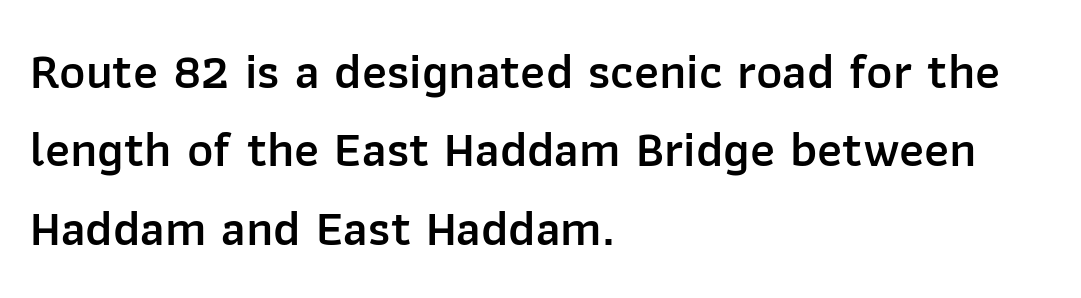
{"serif": "no", "italic": "no", "bold": "semi", "weight": "semibold", "width": "normal", "stroke_contrast": "low", "x_height": "medium", "monospaced": "no", "underline": "no", "align": "left", "line_spacing": "normal", "line_spacing_ratio": 1.57, "letter_spacing": "normal", "letter_spacing_em": 0.0, "glyph_px": 50}
